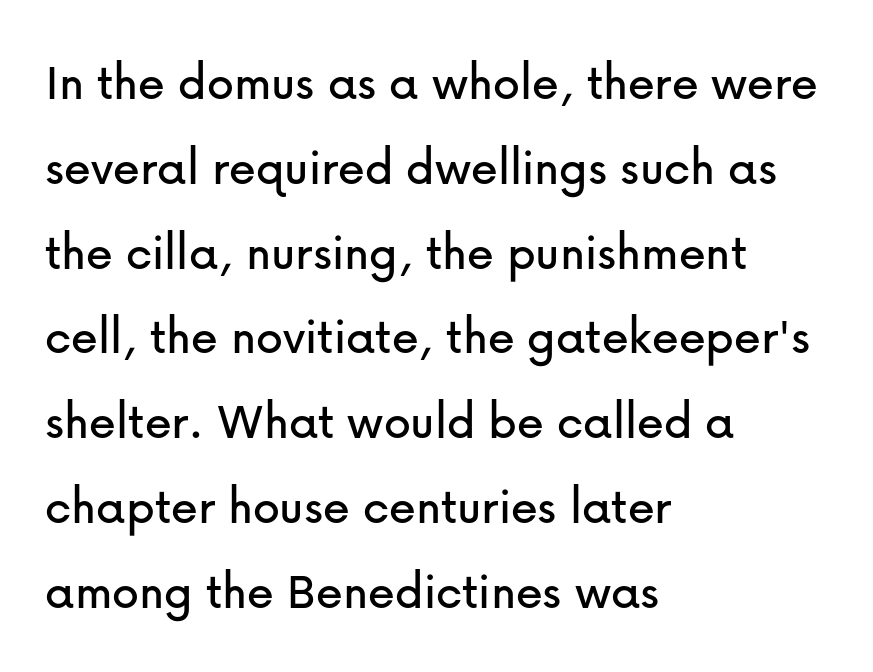
The image shows 54 px sans-serif type, upright; set left-aligned, normal line spacing (1.57x), normal letter spacing, not underlined; low stroke contrast and a medium x-height.
